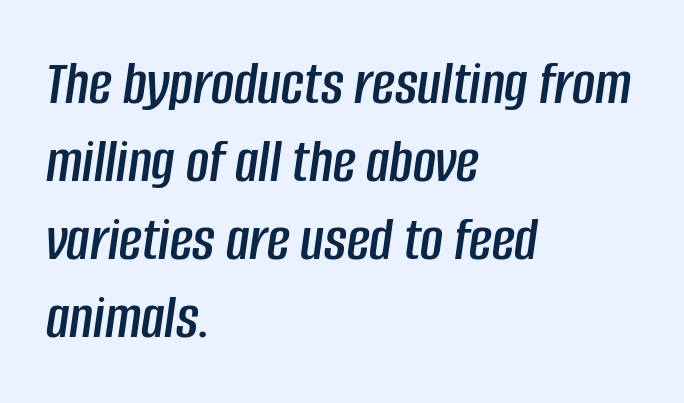
These lines are rendered in a variable-pitch font. Spacing between characters is what you'd get straight out of the box. A bare baseline throughout the passage. The passage is arranged the way most books set body copy — flush left. This is oblique type, the kind used for emphasis or titles.
